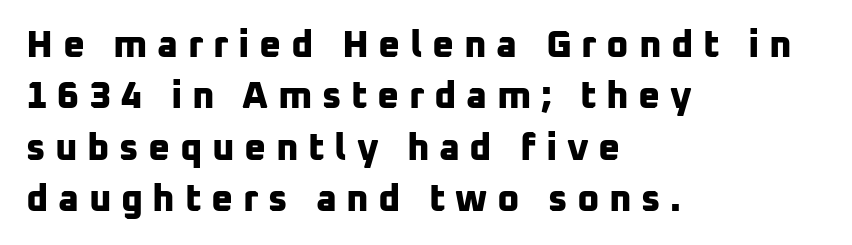
{"serif": "no", "bold": "yes", "weight": "bold", "width": "normal", "stroke_contrast": "low", "x_height": "medium", "monospaced": "no", "underline": "no", "align": "left", "line_spacing": "normal", "line_spacing_ratio": 1.35, "letter_spacing": "wide", "letter_spacing_em": 0.25, "glyph_px": 38}
